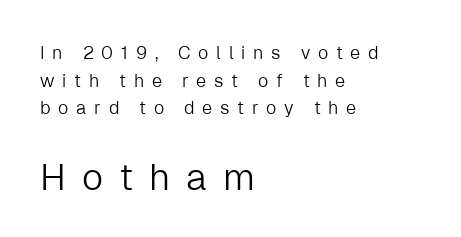
{"serif": "no", "italic": "no", "bold": "no", "weight": "light", "width": "normal", "stroke_contrast": "low", "x_height": "medium", "monospaced": "no", "underline": "no", "align": "left", "line_spacing": "normal", "line_spacing_ratio": 1.53, "letter_spacing": "wide", "letter_spacing_em": 0.43, "larger_block": "second", "size_ratio": 2.06, "glyph_px": 37}
